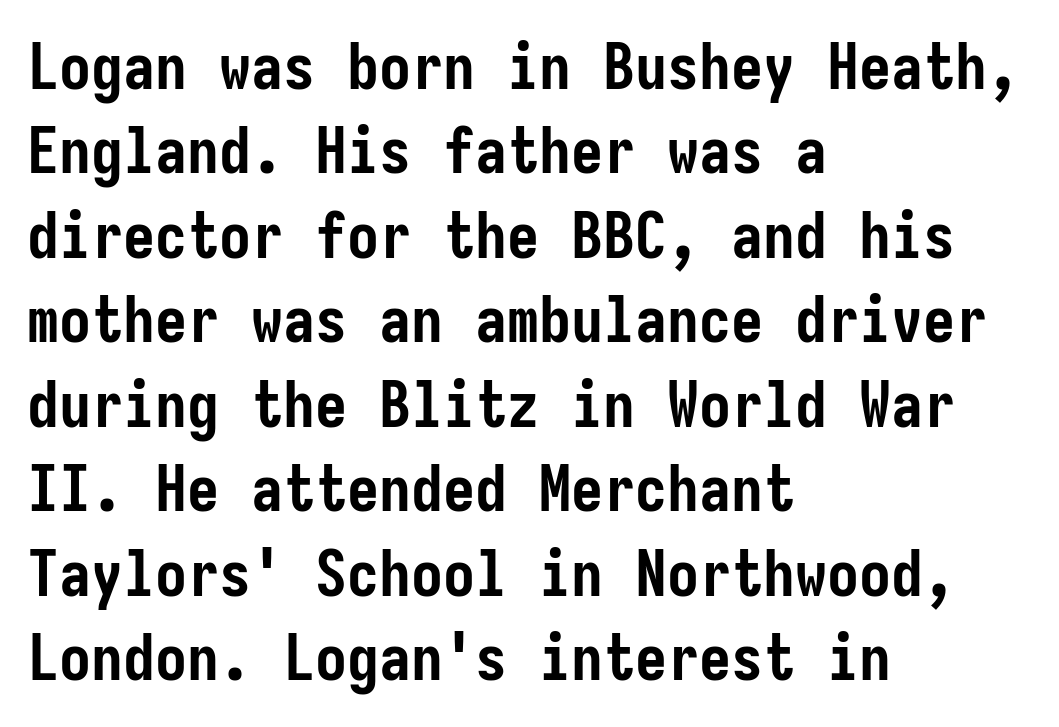
The image shows 64 px semibold, condensed sans-serif type, upright; set left-aligned, normal line spacing (1.32x), normal letter spacing, not underlined; low stroke contrast and a medium x-height.
